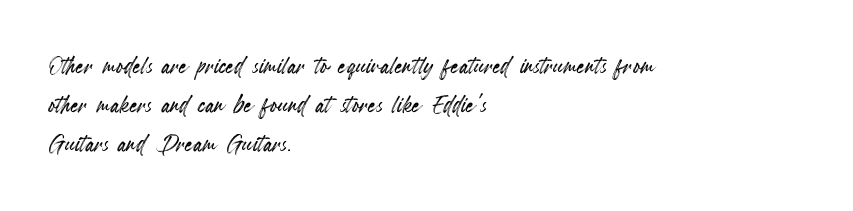
Q: Is the text italic (slanted)? A: Yes.
Q: Is the text underlined? A: No.
Q: How is the paragraph aligned? A: Left-aligned.
Q: Is the spacing between letters normal or unusually wide? A: Normal.
Q: Width (condensed, normal, or wide)? A: Condensed.
Q: x-height? A: Small.
Q: Monospaced? A: No.
